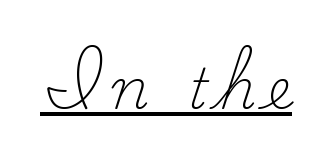
Q: Is the text bold? A: No.
Q: Is the text italic (slanted)? A: Yes.
Q: Is the typeface a serif or a sans-serif typeface? A: Serif.
Q: Is the text underlined? A: Yes.
Q: Is the spacing between letters normal or unusually wide? A: Unusually wide.
Q: Width (condensed, normal, or wide)? A: Normal.
Q: Stroke contrast? A: Low.
Q: x-height? A: Small.
Q: Monospaced? A: No.
